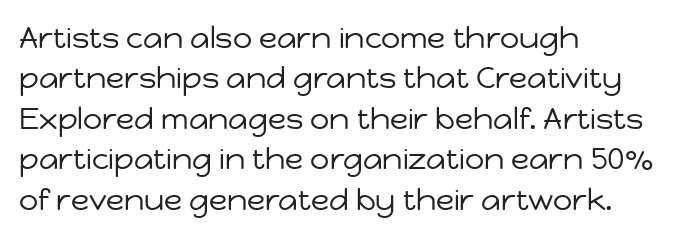
The characters display no serif detailing; their extremities are plain. In CSS terms this would be text-align: left. Ordinary non-slanted type is in use. A typesetter would call this proportional, since set widths differ per character.
